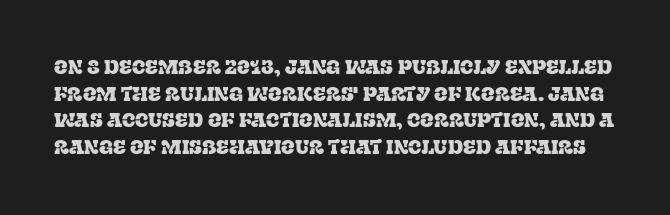
The image shows 20 px text type, upright; set normal line spacing (1.33x), normal letter spacing, not underlined.
